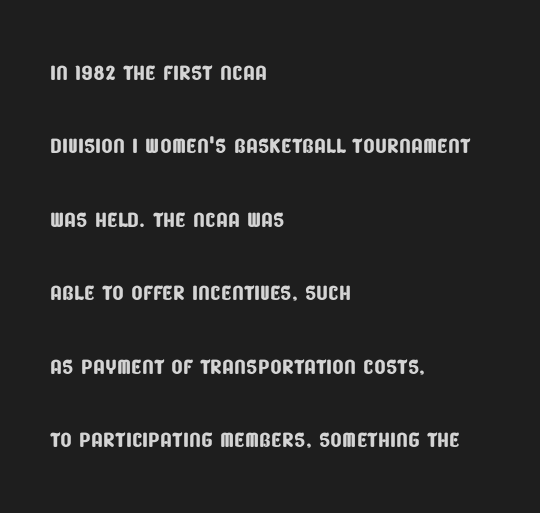
Unmarked baselines from the first word to the last. These lines stand farther apart than default settings would place them. These lines are rendered in a variable-pitch font. Does the copy run flush right? No — it runs flush left. Serifs: no, the terminals of the letterforms are clean.
